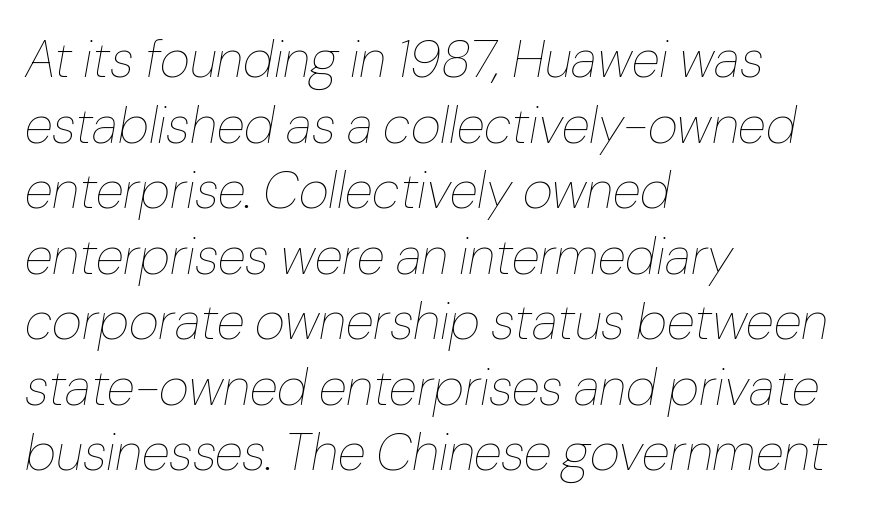
{"italic": "yes", "lean": "right", "slant_degrees": 10, "bold": "no", "weight": "thin", "width": "normal", "stroke_contrast": "low", "x_height": "medium", "monospaced": "no", "underline": "no", "align": "left", "line_spacing": "normal", "line_spacing_ratio": 1.26, "letter_spacing": "normal", "letter_spacing_em": 0.0, "glyph_px": 52}
